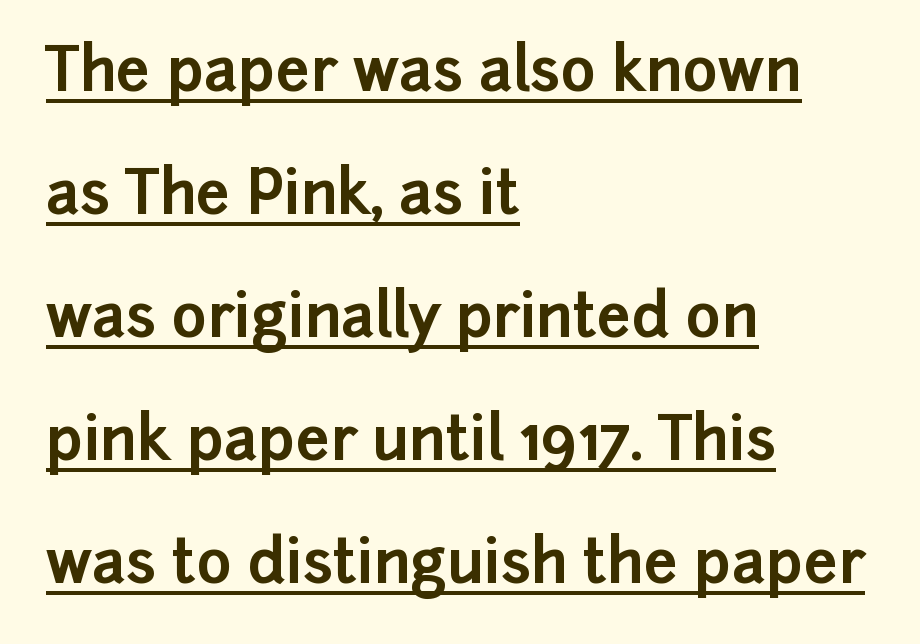
{"serif": "no", "italic": "no", "bold": "yes", "weight": "bold", "width": "normal", "stroke_contrast": "low", "x_height": "medium", "monospaced": "no", "underline": "yes", "align": "left", "line_spacing": "loose", "line_spacing_ratio": 2.05, "letter_spacing": "normal", "letter_spacing_em": 0.0, "glyph_px": 60}
